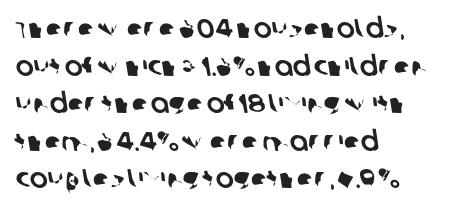
{"underline": "no", "align": "left", "line_spacing": "normal", "line_spacing_ratio": 1.39, "letter_spacing": "normal", "letter_spacing_em": 0.0, "glyph_px": 27}
